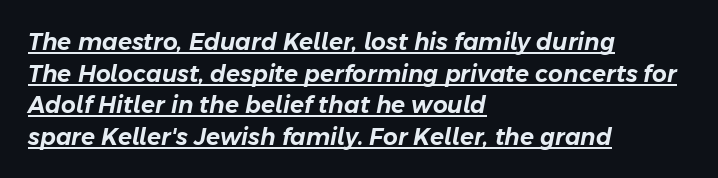
{"italic": "yes", "lean": "right", "slant_degrees": 11, "underline": "yes", "align": "left", "line_spacing": "normal", "line_spacing_ratio": 1.37, "letter_spacing": "normal", "letter_spacing_em": 0.0, "glyph_px": 23}
